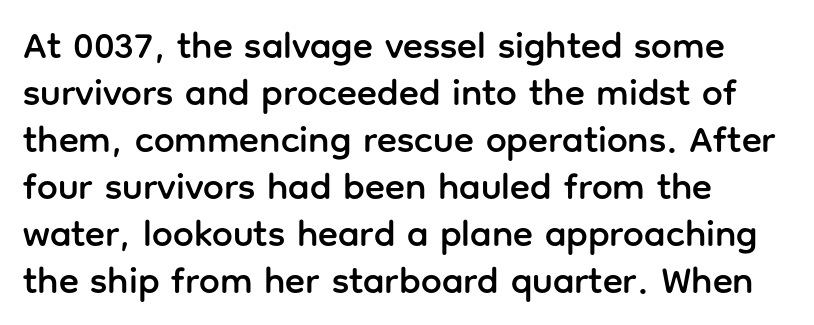
{"serif": "no", "italic": "no", "width": "normal", "stroke_contrast": "low", "x_height": "medium", "monospaced": "no", "underline": "no", "align": "left", "line_spacing": "normal", "line_spacing_ratio": 1.27, "letter_spacing": "normal", "letter_spacing_em": 0.0, "glyph_px": 37}
